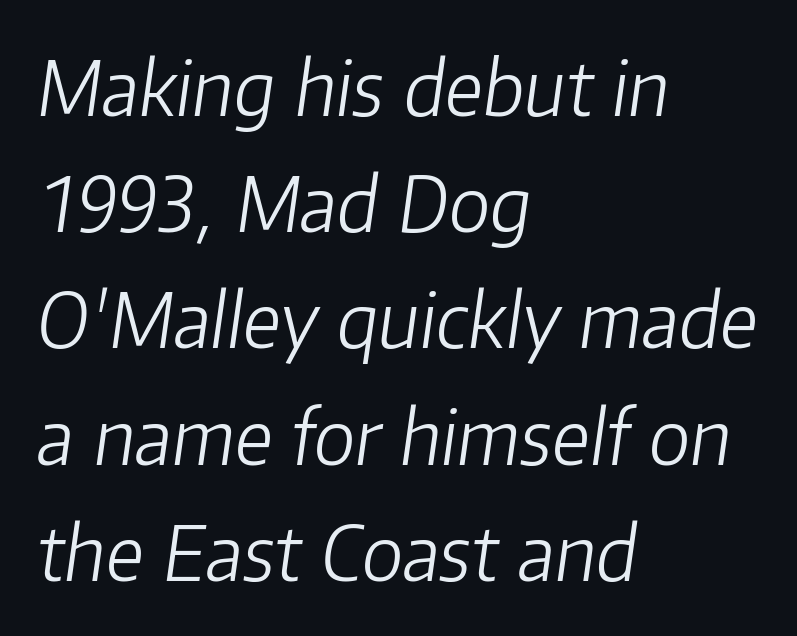
The image shows 75 px light type, italic (leaning right); set left-aligned, normal line spacing (1.55x), normal letter spacing, not underlined; low stroke contrast and a medium x-height.
